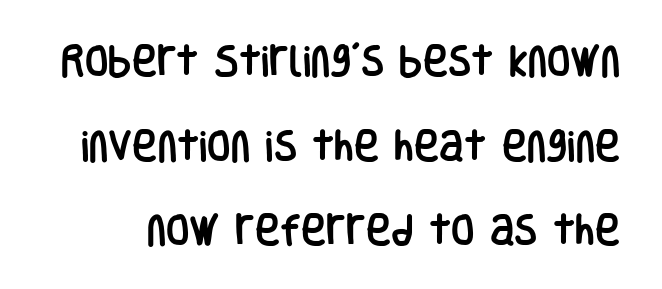
You can tell from the bare stems that sans-serif type was used. Think of a printed novel: that variable character pitch is what you see here. In terms of letterspacing, this is plain default setting. Each row of text sits above clean, open space.
